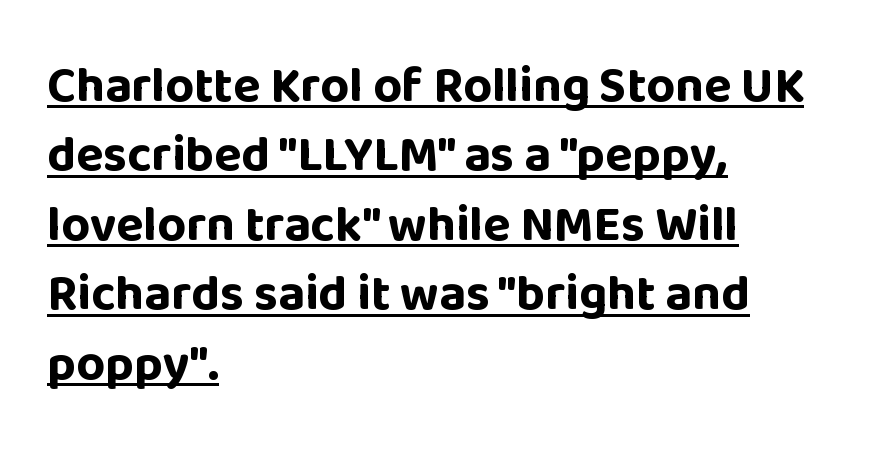
{"serif": "no", "italic": "no", "bold": "yes", "weight": "bold", "width": "normal", "stroke_contrast": "low", "x_height": "large", "monospaced": "no", "underline": "yes", "align": "left", "line_spacing": "normal", "line_spacing_ratio": 1.39, "letter_spacing": "normal", "letter_spacing_em": 0.0, "glyph_px": 50}
